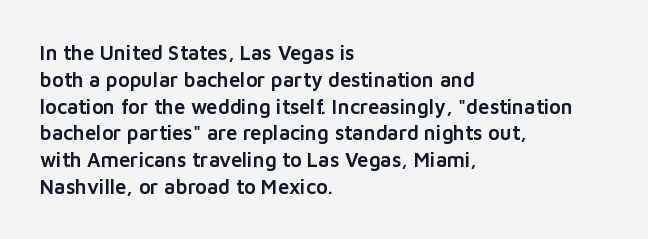
The image shows 20 px text type, upright; set left-aligned, normal line spacing (1.34x), normal letter spacing, not underlined.
